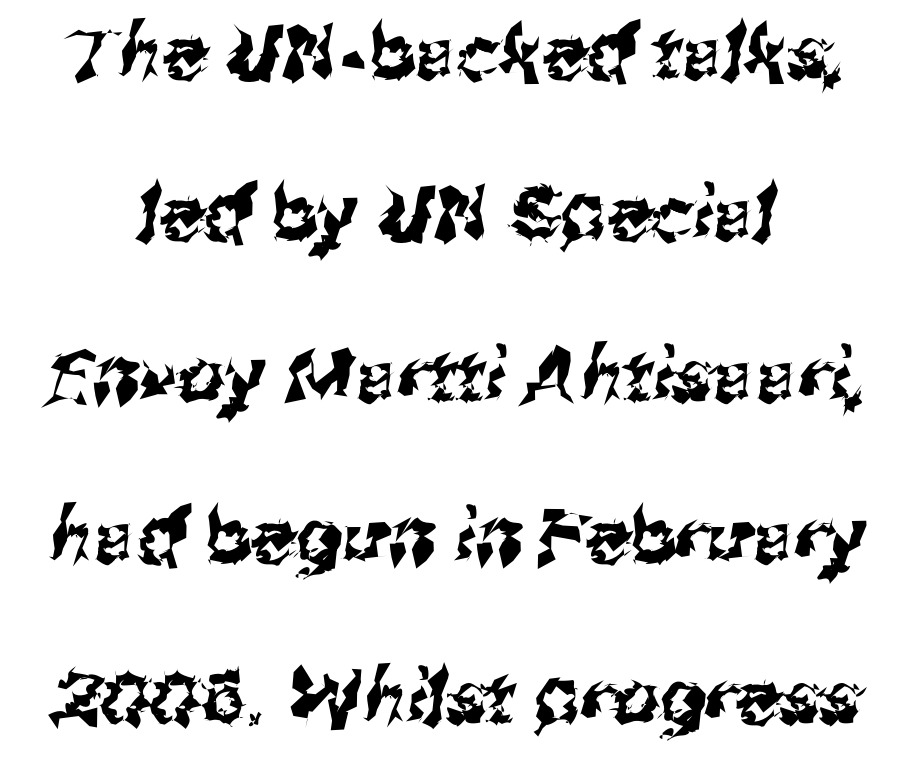
Q: Is the typeface a serif or a sans-serif typeface? A: Sans-serif.
Q: Is the text underlined? A: No.
Q: How is the paragraph aligned? A: Centered.
Q: Is the spacing between letters normal or unusually wide? A: Normal.
Q: Is the spacing between lines tight, normal or loose? A: Loose.
Q: Width (condensed, normal, or wide)? A: Normal.
Q: Stroke contrast? A: Medium.
Q: x-height? A: Medium.
Q: Monospaced? A: No.
